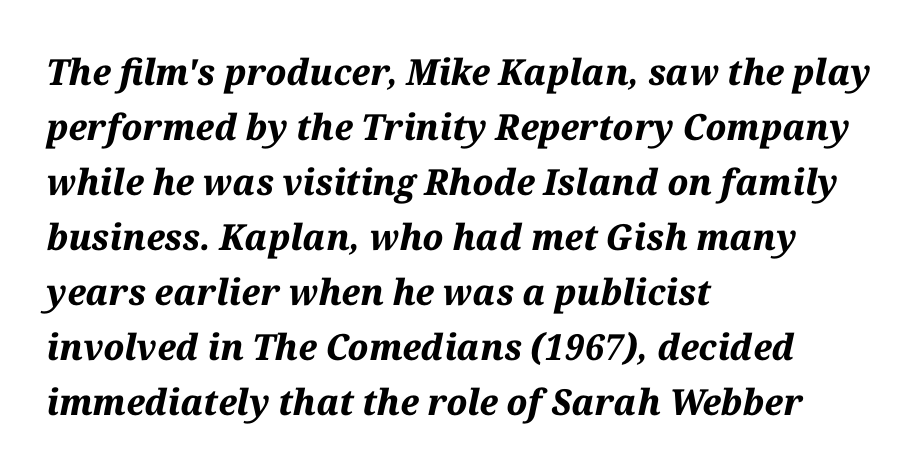
Spacing verdict: proportional, widths tailored to each character. Characters follow at the spacing the type designer built in. Is the type bold? Yes — the strokes are clearly thick and heavy. The text carries the slant typical of an italic or oblique font. Honestly, the row spacing looks completely unremarkable. Honestly, there is no underline to notice here at all.
